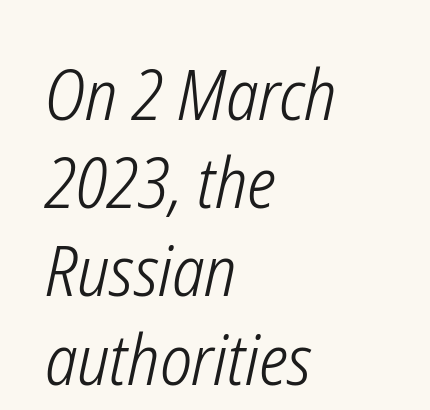
Horizontally, the lines are justified to the leading edge only. Underline: absent. Is this a fixed-width face? No — the glyphs have proportional, varying widths. No letter is thick-stroked: the sample isn't bold. This sample uses an oblique cut, with every glyph tilted off the vertical. Between one letter and the next there's only the usual sliver of space.
